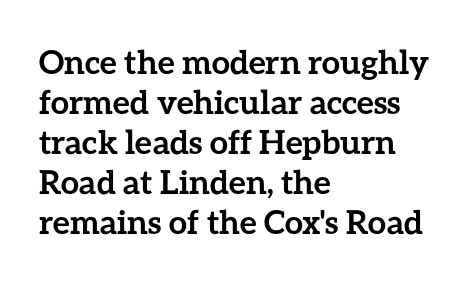
The image shows 33 px semibold type, upright; set left-aligned, line spacing 1.21x, normal letter spacing, not underlined; low stroke contrast and a medium x-height.
